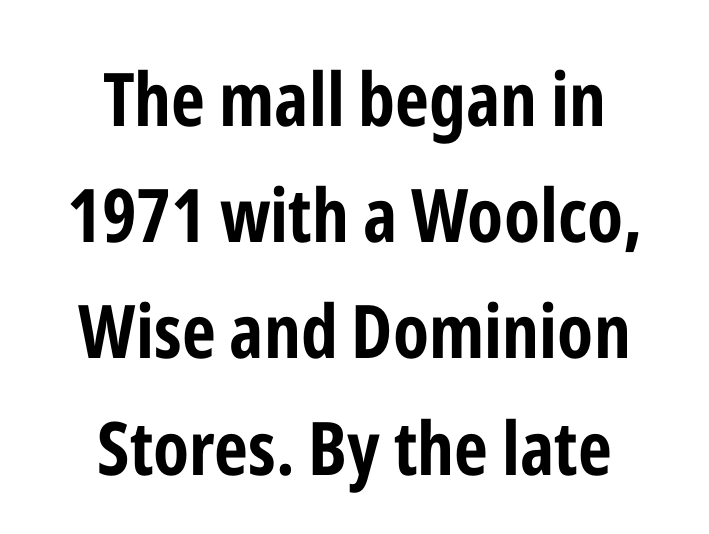
Leftover space on each line is divided equally before and after the words. The font family rendered here belongs to the sans-serif group. Chunky letters — that's bold for sure. The letters sit at their default tracking, neither squeezed nor spread.
